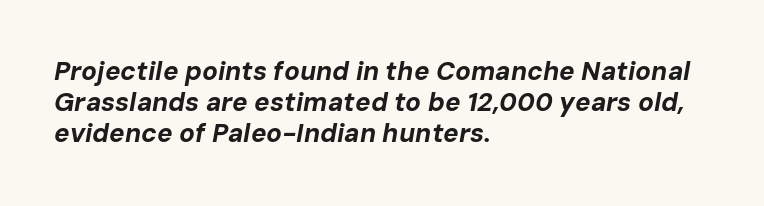
{"italic": "yes", "lean": "right", "slant_degrees": 10, "bold": "yes", "underline": "no", "align": "left", "line_spacing_ratio": 1.2, "letter_spacing": "normal", "letter_spacing_em": 0.0, "glyph_px": 26}
